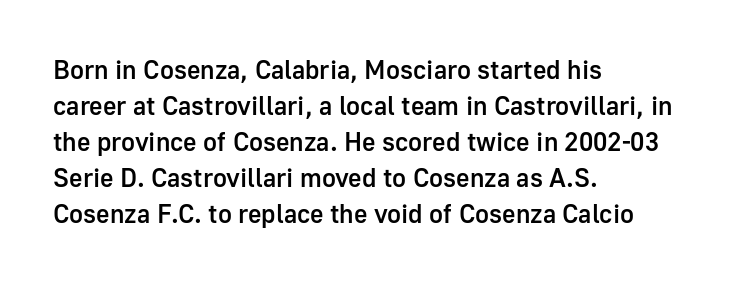
{"italic": "no", "bold": "semi", "underline": "no", "align": "left", "line_spacing": "normal", "line_spacing_ratio": 1.38, "letter_spacing": "normal", "letter_spacing_em": 0.0, "glyph_px": 26}
